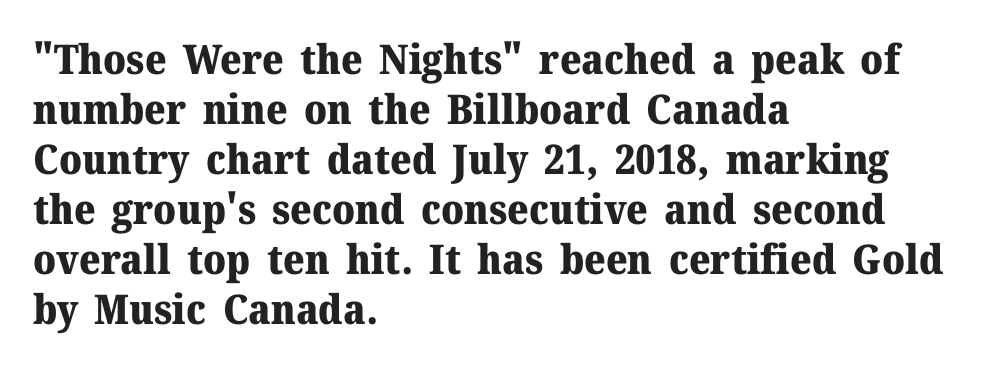
{"serif": "yes", "italic": "no", "bold": "yes", "weight": "heavy", "width": "normal", "stroke_contrast": "medium", "x_height": "medium", "monospaced": "no", "underline": "no", "align": "left", "line_spacing_ratio": 1.22, "letter_spacing": "normal", "letter_spacing_em": 0.0, "glyph_px": 41}
